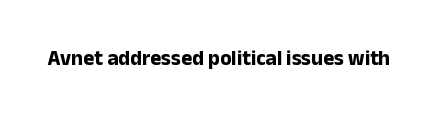
The letterforms sit shoulder to shoulder at normal distance. These lines were composed using upright roman letters. Check the space under the baseline: it is left empty. The sample has been set heavy, in full bold.
